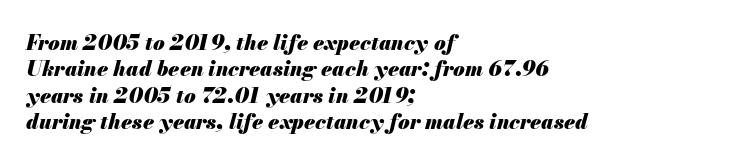
The image shows 21 px bold type, italic (leaning right); set left-aligned, normal line spacing (1.26x), normal letter spacing, not underlined.
